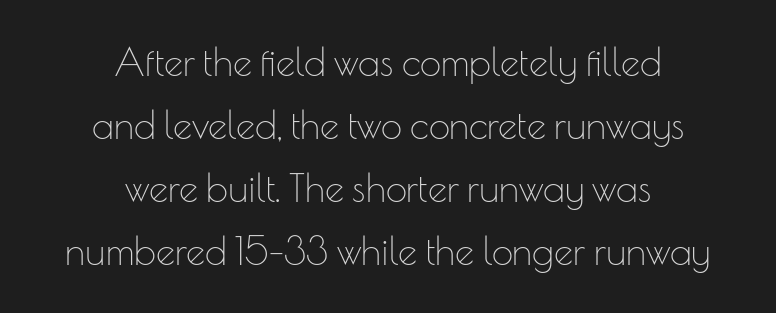
Weight class: somewhere from thin through regular. Unlike a traditional serif, this face leaves its strokes unadorned. This sample uses an upright cut, with every glyph sitting square on the baseline. The words here are not underlined. Note the varied advance widths — an 'i' is clearly narrower than an 'm'. Layout note: lines centered.
